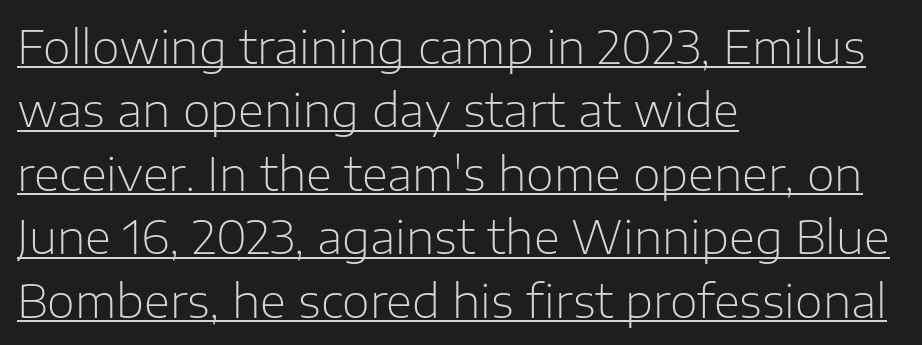
No chunkiness to these letters — they're not bold. Notice how descenders clear the ascenders below comfortably — that's standard leading. These lines keep a tight, regular rhythm from letter to letter. Left-aligned paragraph, ragged on the right.
